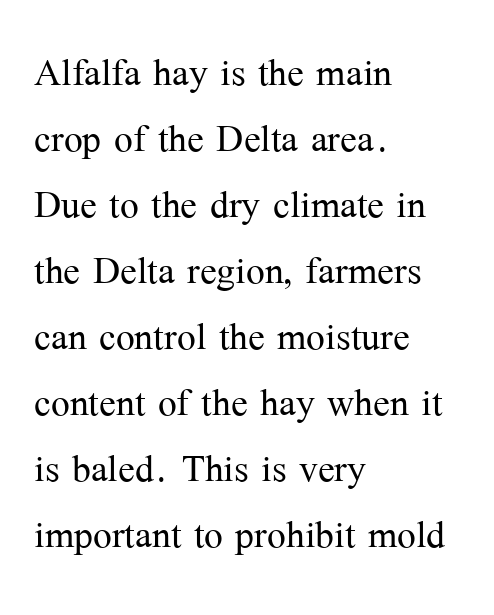
The image shows 50 px light serif type, upright; set left-aligned, normal line spacing (1.32x), normal letter spacing, not underlined; medium stroke contrast and a medium x-height.
